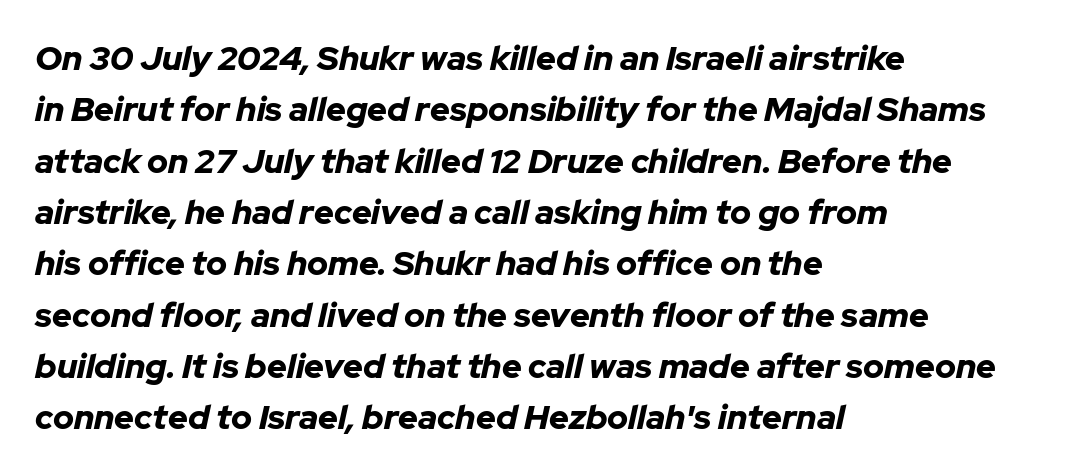
The image shows 34 px bold type, italic (leaning right); set left-aligned, normal line spacing (1.51x), normal letter spacing, not underlined; low stroke contrast and a medium x-height.
